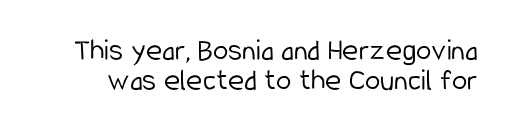
The image shows 31 px light, condensed sans-serif type, upright; set tight line spacing (0.96x), normal letter spacing, not underlined; low stroke contrast and a medium x-height.
